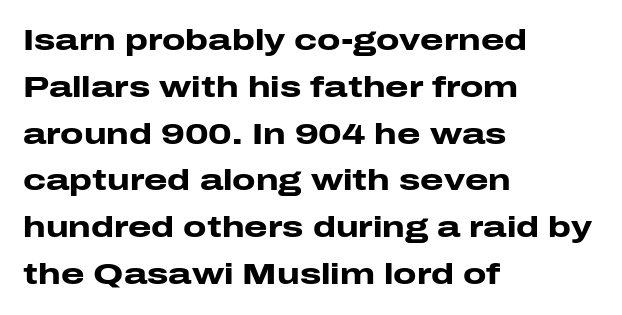
Q: Is the text bold? A: Yes.
Q: Is the text italic (slanted)? A: No, it is upright.
Q: Is the typeface a serif or a sans-serif typeface? A: Sans-serif.
Q: Is the text underlined? A: No.
Q: How is the paragraph aligned? A: Left-aligned.
Q: Is the spacing between letters normal or unusually wide? A: Normal.
Q: Is the spacing between lines tight, normal or loose? A: Normal.
Q: Width (condensed, normal, or wide)? A: Wide.
Q: Stroke contrast? A: Low.
Q: x-height? A: Medium.
Q: Monospaced? A: No.
